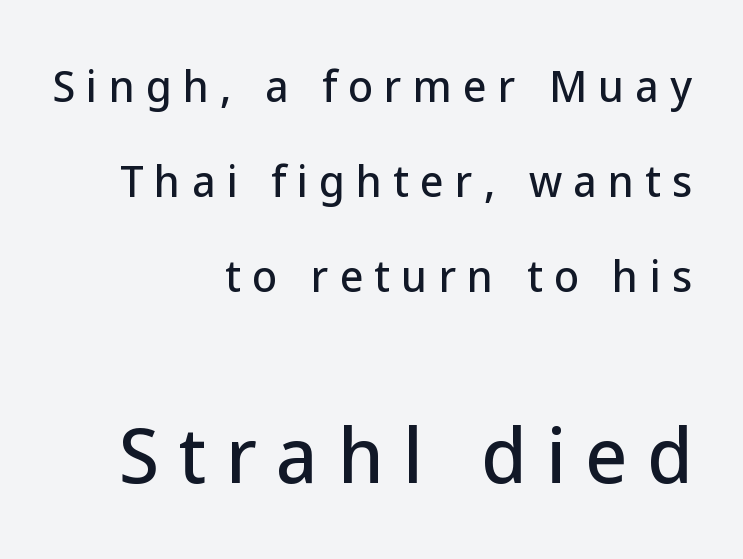
The image shows 72 px sans-serif type, upright; set right-aligned, loose line spacing (2.32x), unusually wide letter spacing (+0.27 em), not underlined; the second (bottom) block is 1.76x larger; low stroke contrast and a medium x-height.
